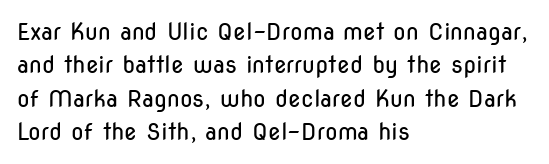
Q: Is the text bold? A: No.
Q: Is the text italic (slanted)? A: No, it is upright.
Q: Is the text underlined? A: No.
Q: How is the paragraph aligned? A: Left-aligned.
Q: Is the spacing between letters normal or unusually wide? A: Normal.
Q: Is the spacing between lines tight, normal or loose? A: Normal.
